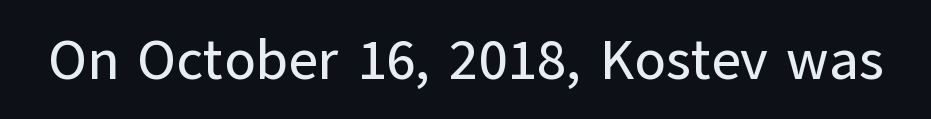
{"serif": "no", "italic": "no", "width": "normal", "stroke_contrast": "low", "x_height": "medium", "monospaced": "no", "underline": "no", "letter_spacing": "normal", "letter_spacing_em": 0.0, "glyph_px": 57}
